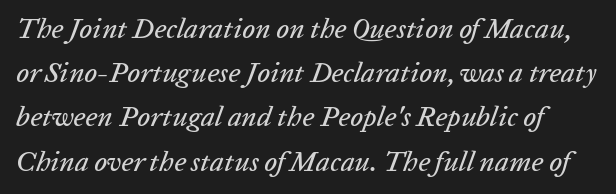
The image shows 28 px text type, italic (leaning right); set normal line spacing (1.58x), normal letter spacing, not underlined; low stroke contrast and a medium x-height.
